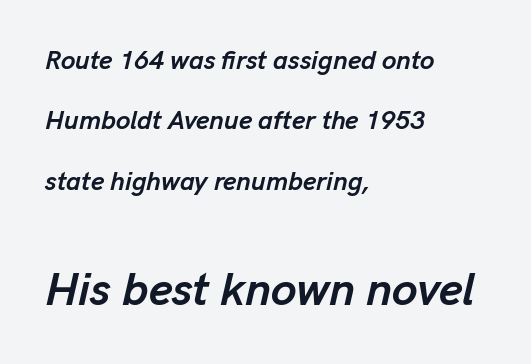
{"italic": "yes", "lean": "right", "slant_degrees": 13, "bold": "yes", "weight": "semibold", "width": "normal", "stroke_contrast": "low", "x_height": "medium", "monospaced": "no", "underline": "no", "align": "left", "line_spacing": "loose", "line_spacing_ratio": 2.32, "letter_spacing": "normal", "letter_spacing_em": 0.0, "larger_block": "second", "size_ratio": 1.77, "glyph_px": 46}
